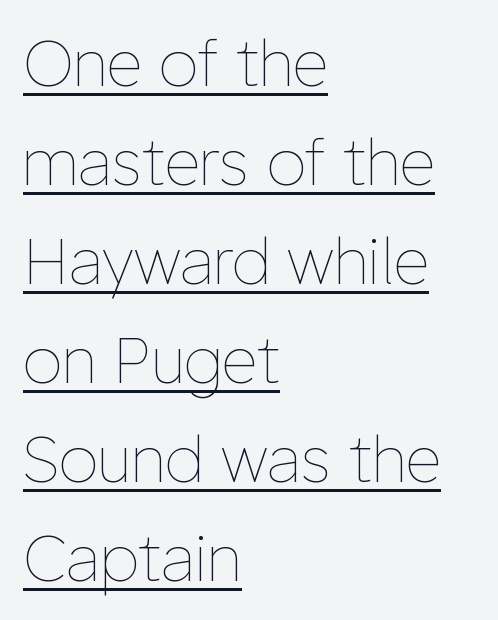
The image shows 63 px thin type, upright; set left-aligned, normal line spacing (1.57x), normal letter spacing, underlined; low stroke contrast and a medium x-height.
